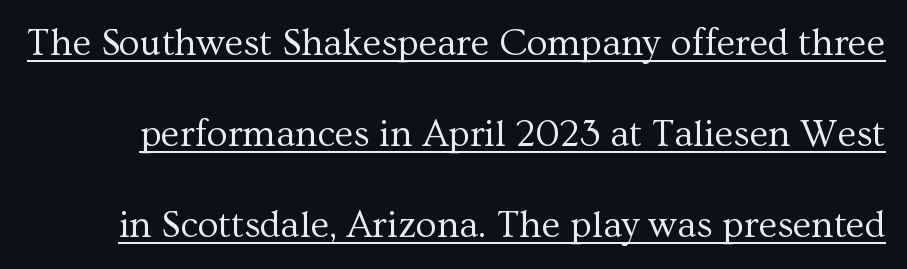
This is roman type, the default non-slanted kind. Stroke terminals: seriffed. Between one letter and the next there's only the usual sliver of space. Each new line begins a long way beneath the previous one. Every word sits above its own underline. Note the varied advance widths — an 'i' is clearly narrower than an 'm'.
